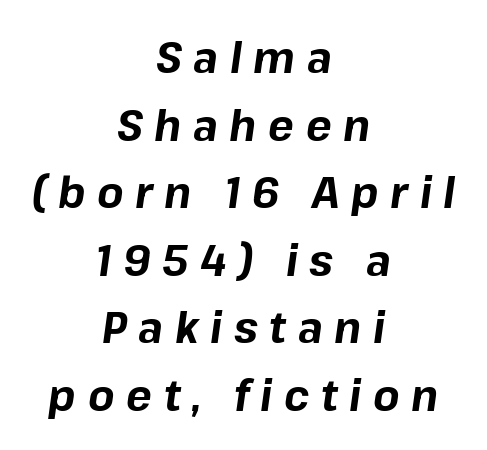
Note the varied advance widths — an 'i' is clearly narrower than an 'm'. The letters are bold, with thick, heavy strokes. Successive baselines arrive at the customary interval. The setting favours the middle, as headings and verse often do.
